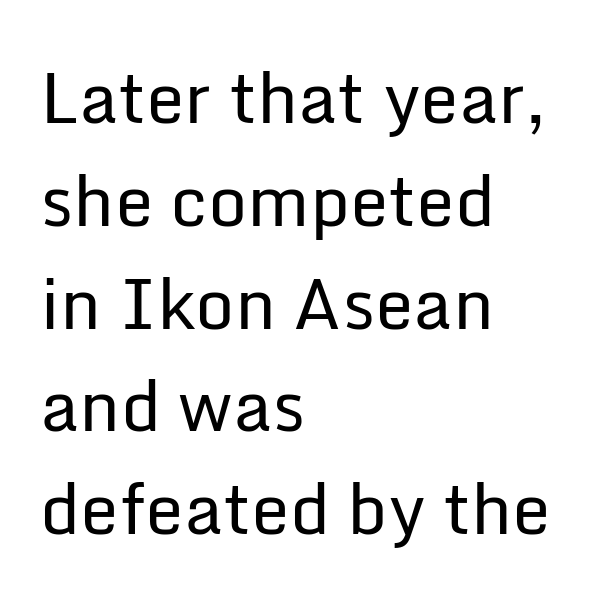
Q: Is the text bold? A: No.
Q: Is the text italic (slanted)? A: No, it is upright.
Q: Is the typeface a serif or a sans-serif typeface? A: Sans-serif.
Q: Is the text underlined? A: No.
Q: How is the paragraph aligned? A: Left-aligned.
Q: Is the spacing between letters normal or unusually wide? A: Normal.
Q: Is the spacing between lines tight, normal or loose? A: Normal.
Q: Width (condensed, normal, or wide)? A: Normal.
Q: Stroke contrast? A: Low.
Q: x-height? A: Medium.
Q: Monospaced? A: No.
